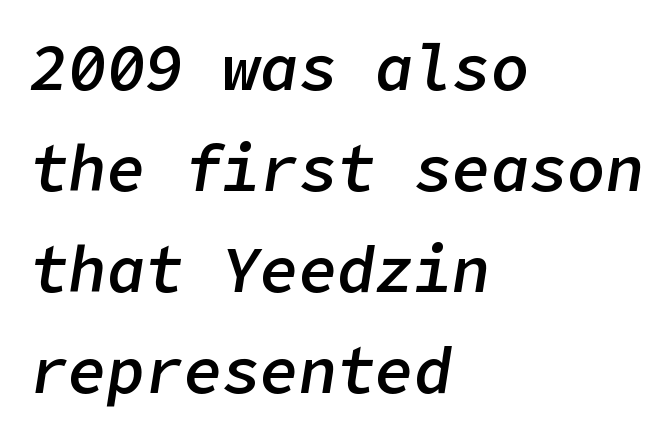
Q: Is the text bold? A: Semi-bold.
Q: Is the text italic (slanted)? A: Yes, it leans right by about 9 degrees.
Q: Is the text underlined? A: No.
Q: How is the paragraph aligned? A: Left-aligned.
Q: Is the spacing between letters normal or unusually wide? A: Normal.
Q: Is the spacing between lines tight, normal or loose? A: Normal.
Q: Width (condensed, normal, or wide)? A: Normal.
Q: Stroke contrast? A: Low.
Q: x-height? A: Medium.
